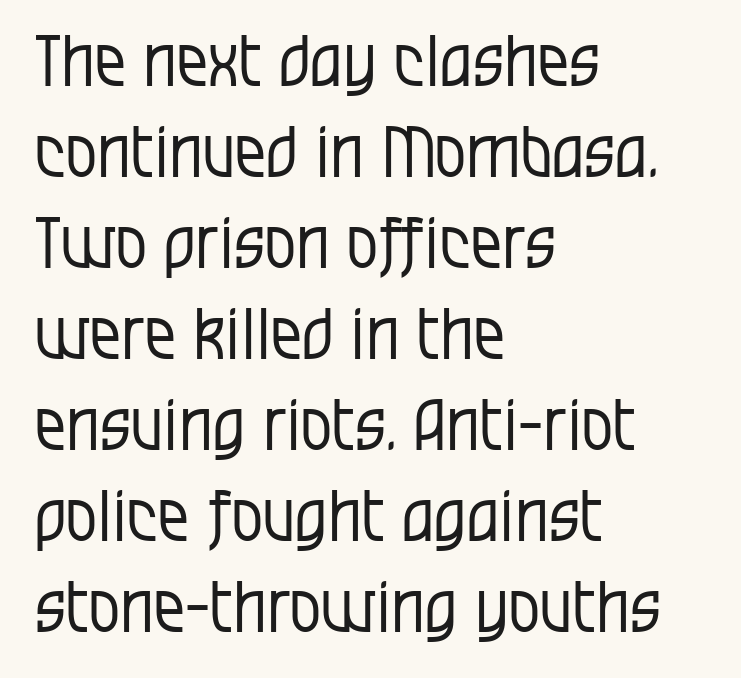
Q: Is the text bold? A: No.
Q: Is the text italic (slanted)? A: No, it is upright.
Q: Is the typeface a serif or a sans-serif typeface? A: Sans-serif.
Q: Is the text underlined? A: No.
Q: How is the paragraph aligned? A: Left-aligned.
Q: Is the spacing between letters normal or unusually wide? A: Normal.
Q: Is the spacing between lines tight, normal or loose? A: Normal.
Q: Width (condensed, normal, or wide)? A: Condensed.
Q: Stroke contrast? A: Low.
Q: x-height? A: Large.
Q: Monospaced? A: No.
